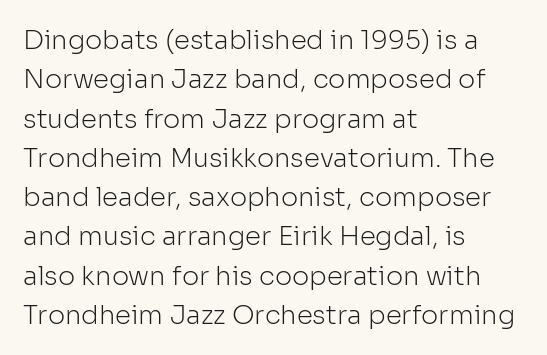
Q: Is the text bold? A: No.
Q: Is the text italic (slanted)? A: No, it is upright.
Q: Is the text underlined? A: No.
Q: How is the paragraph aligned? A: Left-aligned.
Q: Is the spacing between letters normal or unusually wide? A: Normal.
Q: Is the spacing between lines tight, normal or loose? A: Normal.
